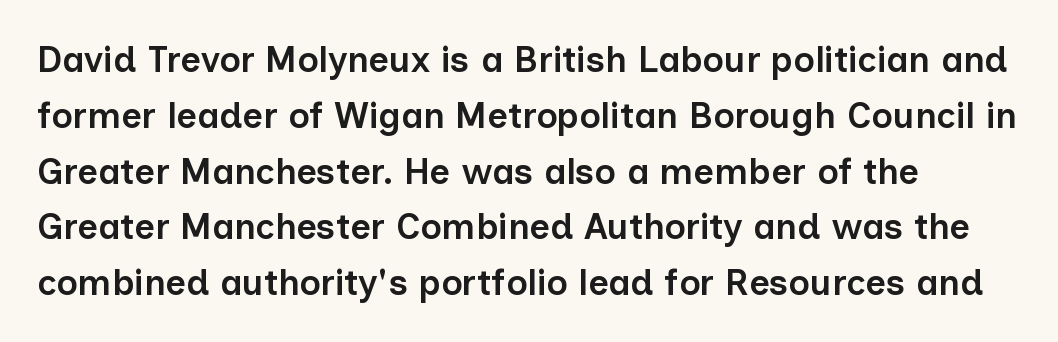
{"serif": "no", "italic": "no", "bold": "semi", "weight": "semibold", "width": "normal", "stroke_contrast": "low", "x_height": "medium", "monospaced": "no", "underline": "no", "align": "left", "line_spacing": "normal", "line_spacing_ratio": 1.55, "letter_spacing": "normal", "letter_spacing_em": 0.0, "glyph_px": 36}
